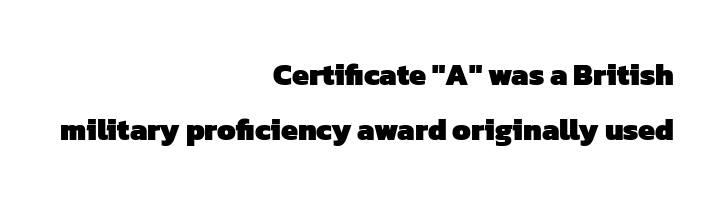
Q: Is the text bold? A: Yes.
Q: Is the typeface a serif or a sans-serif typeface? A: Sans-serif.
Q: Is the text underlined? A: No.
Q: How is the paragraph aligned? A: Right-aligned.
Q: Is the spacing between letters normal or unusually wide? A: Normal.
Q: Width (condensed, normal, or wide)? A: Normal.
Q: Stroke contrast? A: Low.
Q: x-height? A: Medium.
Q: Monospaced? A: No.
